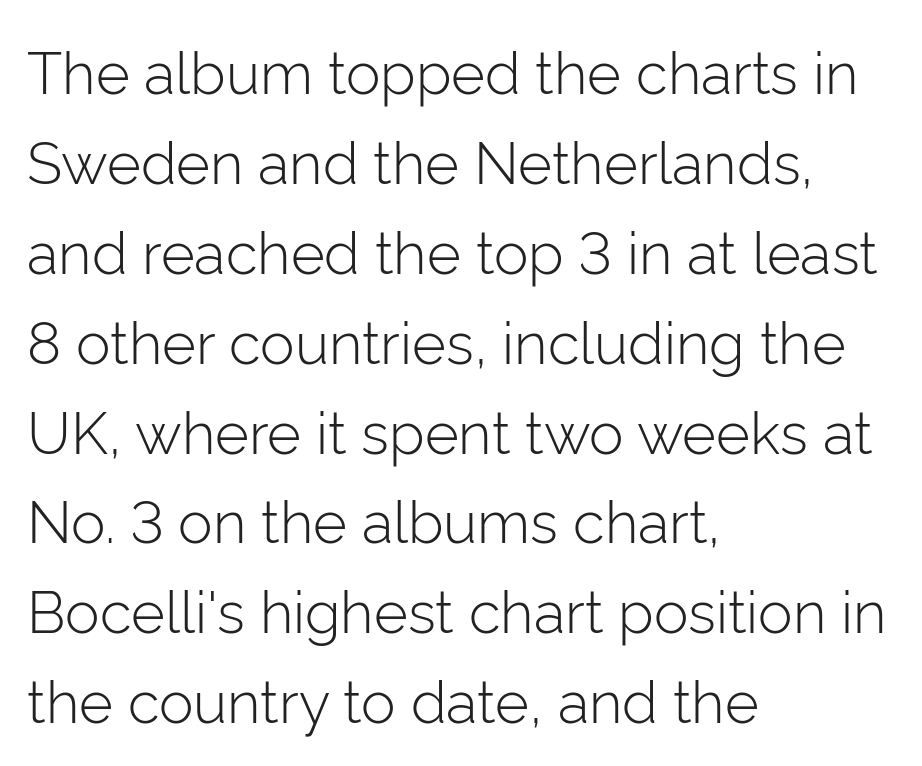
The image shows 58 px light sans-serif type, upright; set left-aligned, normal line spacing (1.55x), normal letter spacing, not underlined; low stroke contrast and a medium x-height.
